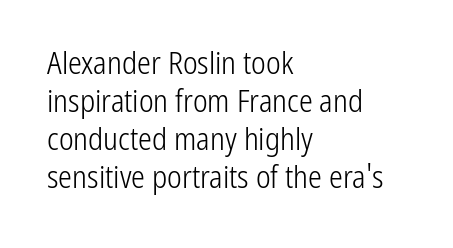
Q: Is the text bold? A: No.
Q: Is the text italic (slanted)? A: No, it is upright.
Q: Is the typeface a serif or a sans-serif typeface? A: Sans-serif.
Q: Is the text underlined? A: No.
Q: How is the paragraph aligned? A: Left-aligned.
Q: Is the spacing between letters normal or unusually wide? A: Normal.
Q: Width (condensed, normal, or wide)? A: Condensed.
Q: Stroke contrast? A: Low.
Q: x-height? A: Medium.
Q: Monospaced? A: No.
